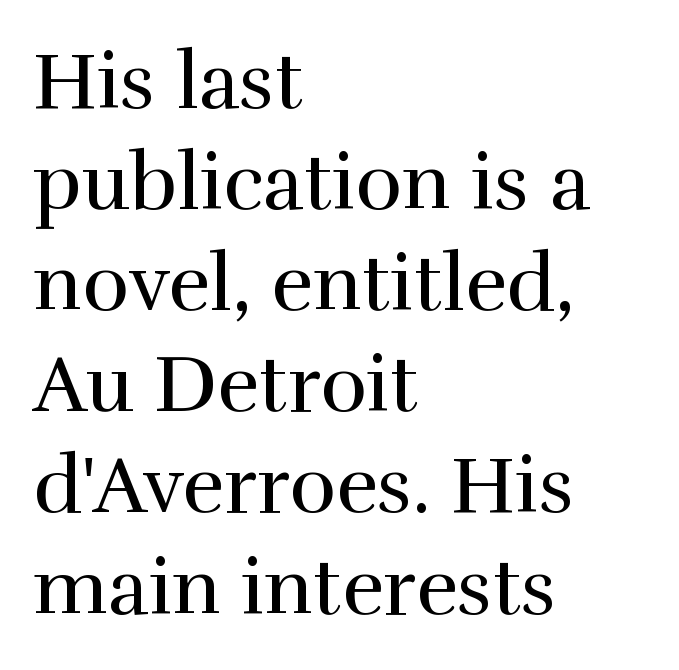
{"serif": "yes", "italic": "no", "bold": "no", "weight": "regular", "width": "normal", "x_height": "medium", "monospaced": "no", "underline": "no", "align": "left", "line_spacing": "normal", "line_spacing_ratio": 1.28, "letter_spacing": "normal", "letter_spacing_em": 0.0, "glyph_px": 79}
